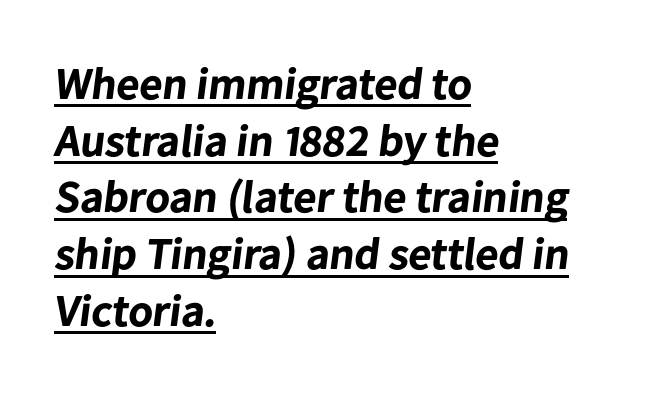
The image shows 45 px bold sans-serif type; set left-aligned, normal line spacing (1.26x), normal letter spacing, underlined; low stroke contrast and a medium x-height.
